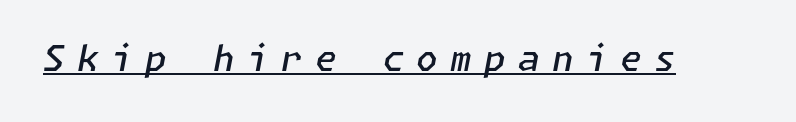
{"italic": "yes", "lean": "right", "slant_degrees": 11, "bold": "semi", "weight": "semibold", "width": "normal", "stroke_contrast": "low", "x_height": "medium", "underline": "yes", "letter_spacing": "wide", "letter_spacing_em": 0.35, "glyph_px": 35}
